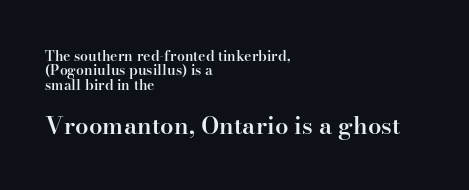
{"italic": "no", "bold": "semi", "underline": "no", "align": "left", "line_spacing": "tight", "line_spacing_ratio": 1.02, "letter_spacing": "normal", "letter_spacing_em": 0.0, "larger_block": "second", "size_ratio": 1.71, "glyph_px": 24}
